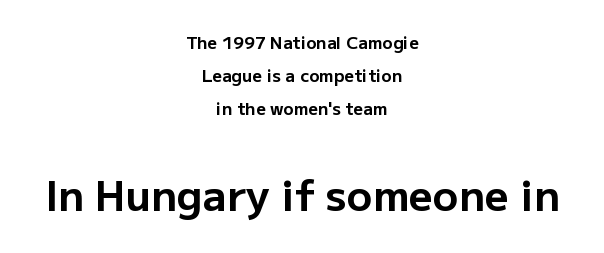
Q: Is the text bold? A: Yes.
Q: Is the text italic (slanted)? A: No, it is upright.
Q: Is the typeface a serif or a sans-serif typeface? A: Sans-serif.
Q: Is the text underlined? A: No.
Q: How is the paragraph aligned? A: Centered.
Q: Is the spacing between letters normal or unusually wide? A: Normal.
Q: Is the spacing between lines tight, normal or loose? A: Loose.
Q: Which block of text is set in a larger size, the first (top) or the second (bottom)? A: The second (bottom) one.
Q: Width (condensed, normal, or wide)? A: Normal.
Q: Stroke contrast? A: Low.
Q: x-height? A: Medium.
Q: Monospaced? A: No.
